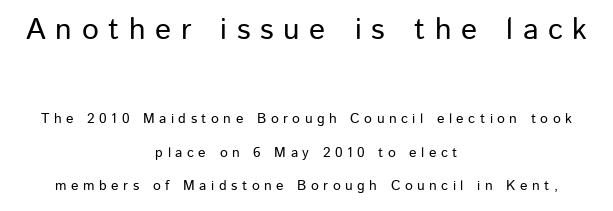
Q: Is the text italic (slanted)? A: No, it is upright.
Q: Is the typeface a serif or a sans-serif typeface? A: Sans-serif.
Q: Is the text underlined? A: No.
Q: How is the paragraph aligned? A: Centered.
Q: Is the spacing between letters normal or unusually wide? A: Unusually wide.
Q: Is the spacing between lines tight, normal or loose? A: Loose.
Q: Which block of text is set in a larger size, the first (top) or the second (bottom)? A: The first (top) one.
Q: Width (condensed, normal, or wide)? A: Normal.
Q: Stroke contrast? A: Low.
Q: x-height? A: Medium.
Q: Monospaced? A: No.
